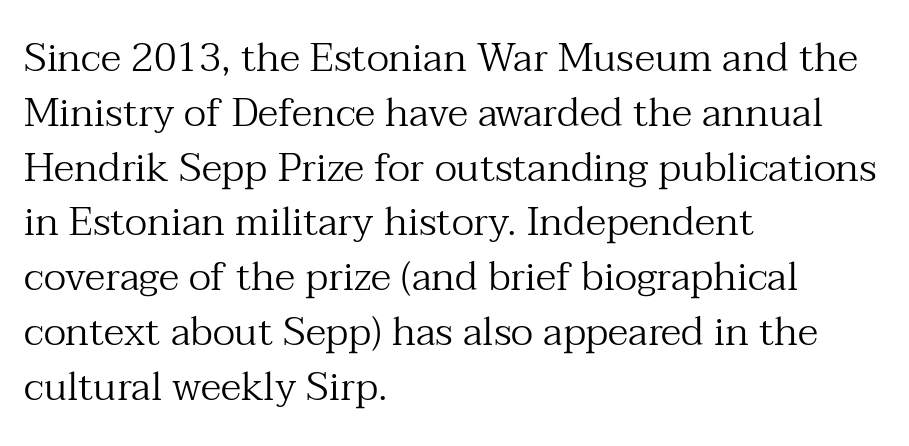
Q: Is the text bold? A: No.
Q: Is the text italic (slanted)? A: No, it is upright.
Q: Is the typeface a serif or a sans-serif typeface? A: Serif.
Q: Is the text underlined? A: No.
Q: How is the paragraph aligned? A: Left-aligned.
Q: Is the spacing between letters normal or unusually wide? A: Normal.
Q: Is the spacing between lines tight, normal or loose? A: Normal.
Q: Width (condensed, normal, or wide)? A: Normal.
Q: Stroke contrast? A: Medium.
Q: x-height? A: Medium.
Q: Monospaced? A: No.
